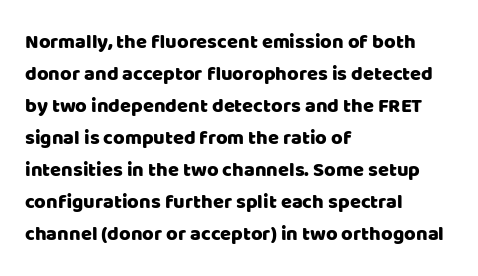
{"italic": "no", "underline": "no", "align": "left", "line_spacing": "normal", "line_spacing_ratio": 1.6, "letter_spacing": "normal", "letter_spacing_em": 0.0, "glyph_px": 20}
